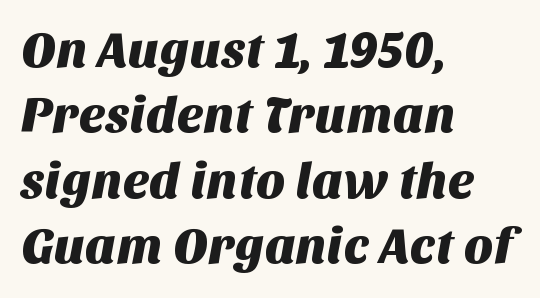
The image shows 50 px sans-serif type; set left-aligned, normal line spacing (1.31x), normal letter spacing, not underlined; medium stroke contrast and a large x-height.
